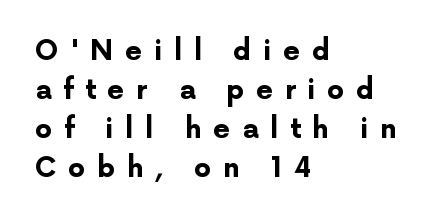
This rendering widens character spacing well past its baseline value. The type sits square on the baseline with zero lean. The lines sit at an ordinary, default distance from one another. You'd pick this weight for a headline — it's a proper bold. Casual observation: everything's shoved over to the left.
